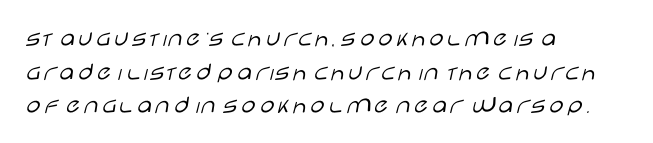
Interline gaps are of average width in this sample. Teacher's note: observe the even left margin — that is flush-left alignment. The cut favours lightness, reaching ordinary text weight at its darkest.
